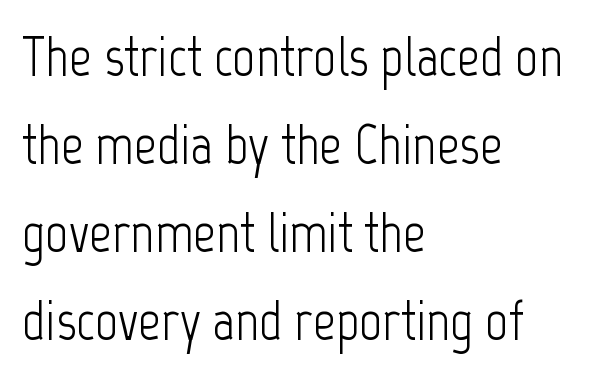
{"serif": "no", "italic": "no", "bold": "no", "weight": "light", "width": "condensed", "stroke_contrast": "low", "x_height": "medium", "monospaced": "no", "underline": "no", "align": "left", "line_spacing": "normal", "line_spacing_ratio": 1.57, "letter_spacing": "normal", "letter_spacing_em": 0.0, "glyph_px": 56}
